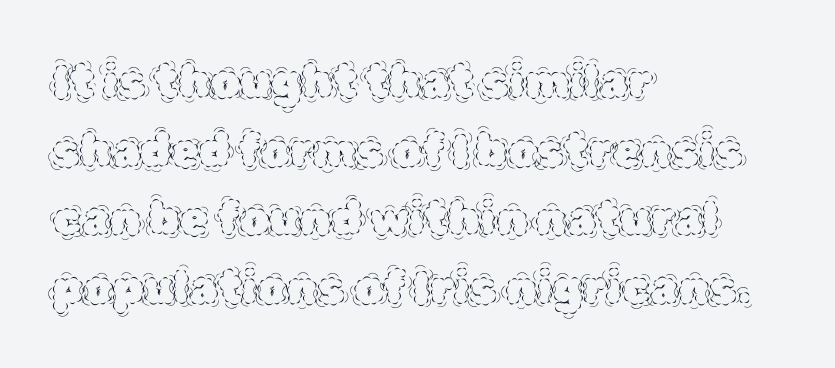
The image shows 46 px thin type, upright; set left-aligned, normal line spacing (1.49x), normal letter spacing, not underlined; a large x-height.
